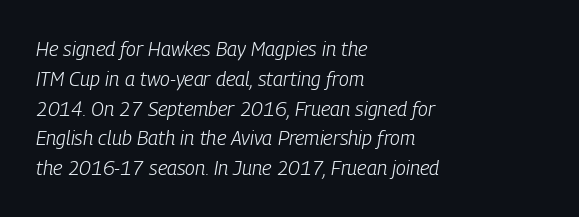
The font sits on the lighter half of the weight spectrum, regular included. The gap between lines stays unmarked. Posture: slanted. Each line starts at the same left margin while the right side varies. One glance says typical: line gaps are just what's usual.
